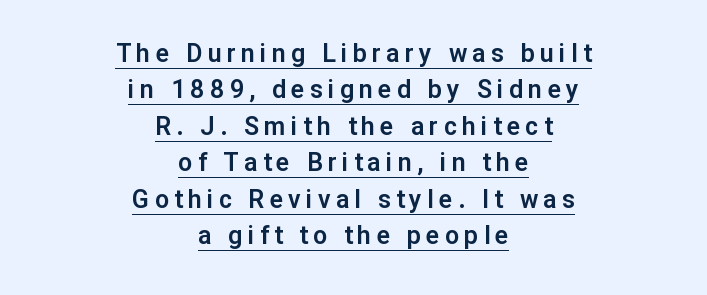
Is the letter spacing exaggerated? Yes — the characters are pushed far apart. The compositor balanced each line on the midline. The lettering holds an erect, upright posture throughout. Reading down the column, the eye jumps a familiar distance to each next line. You can see a thin bar hugging the bottom of the glyphs.
